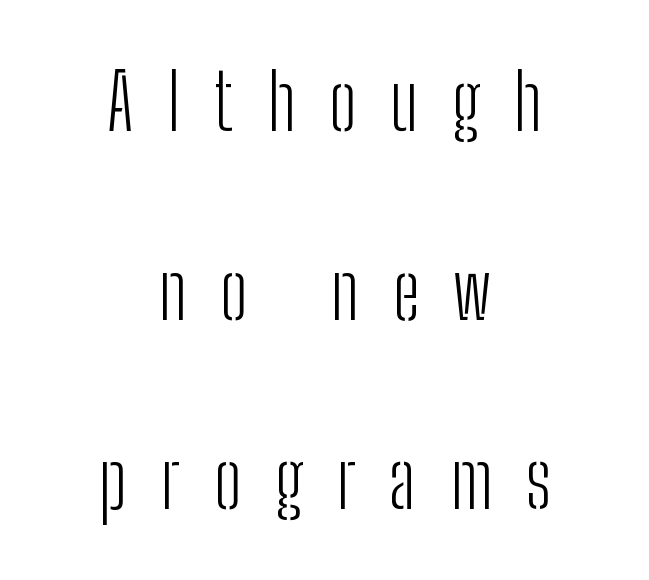
Q: Is the text bold? A: No.
Q: Is the text italic (slanted)? A: No, it is upright.
Q: Is the typeface a serif or a sans-serif typeface? A: Sans-serif.
Q: Is the text underlined? A: No.
Q: How is the paragraph aligned? A: Centered.
Q: Is the spacing between letters normal or unusually wide? A: Unusually wide.
Q: Is the spacing between lines tight, normal or loose? A: Loose.
Q: Width (condensed, normal, or wide)? A: Condensed.
Q: Stroke contrast? A: Low.
Q: x-height? A: Medium.
Q: Monospaced? A: No.
